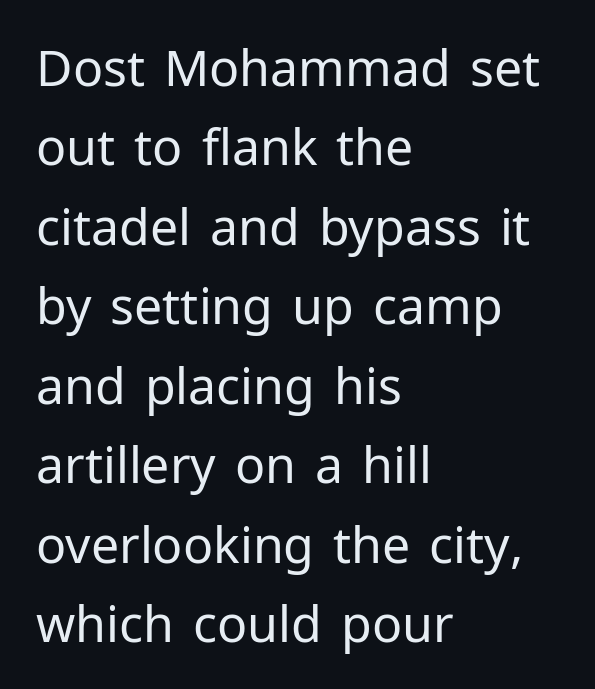
The image shows 50 px regular-weight sans-serif type, upright; set left-aligned, normal line spacing (1.59x), normal letter spacing, not underlined; low stroke contrast and a medium x-height.
